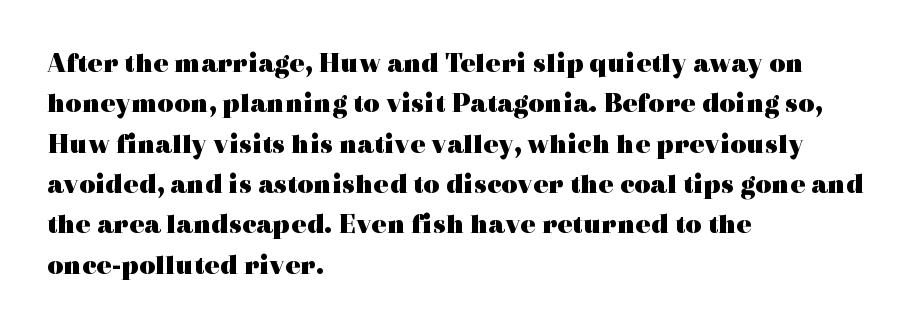
The image shows 28 px heavy, wide serif type, upright; set left-aligned, normal line spacing (1.44x), normal letter spacing, not underlined; a medium x-height.
